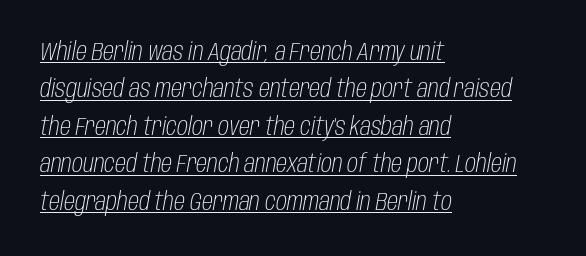
{"italic": "yes", "lean": "right", "slant_degrees": 10, "bold": "no", "underline": "yes", "align": "left", "line_spacing": "normal", "line_spacing_ratio": 1.5, "letter_spacing": "normal", "letter_spacing_em": 0.0, "glyph_px": 25}
